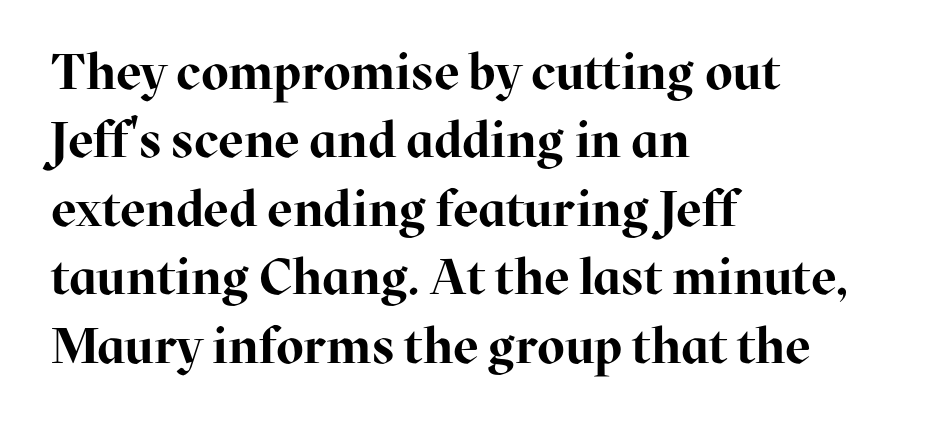
Q: Is the text bold? A: Yes.
Q: Is the text italic (slanted)? A: No, it is upright.
Q: Is the typeface a serif or a sans-serif typeface? A: Serif.
Q: Is the text underlined? A: No.
Q: How is the paragraph aligned? A: Left-aligned.
Q: Is the spacing between letters normal or unusually wide? A: Normal.
Q: Is the spacing between lines tight, normal or loose? A: Normal.
Q: Width (condensed, normal, or wide)? A: Normal.
Q: Stroke contrast? A: High.
Q: x-height? A: Medium.
Q: Monospaced? A: No.
